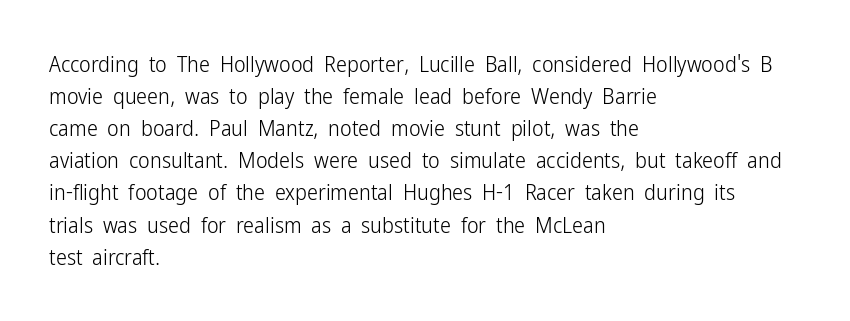
Weight: in the light-to-regular range. These lines keep a tight, regular rhythm from letter to letter. Any mark beneath the type? The region is blank. Left-aligned paragraph, ragged on the right. If you drew a line through each stem, it would be perfectly vertical. Honestly, the row spacing looks completely unremarkable.
